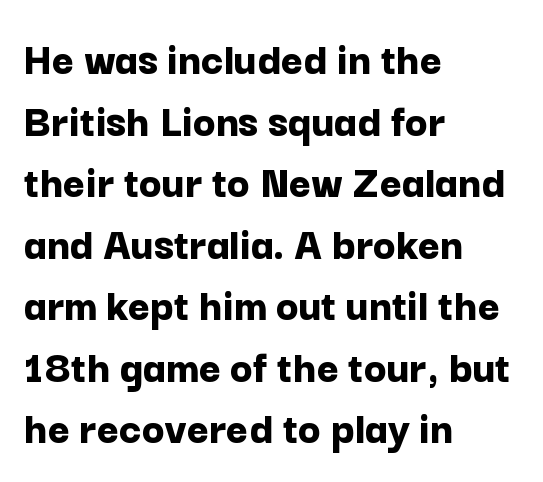
Q: Is the text bold? A: Yes.
Q: Is the text italic (slanted)? A: No, it is upright.
Q: Is the typeface a serif or a sans-serif typeface? A: Sans-serif.
Q: Is the text underlined? A: No.
Q: How is the paragraph aligned? A: Left-aligned.
Q: Is the spacing between letters normal or unusually wide? A: Normal.
Q: Is the spacing between lines tight, normal or loose? A: Normal.
Q: Width (condensed, normal, or wide)? A: Normal.
Q: Stroke contrast? A: Low.
Q: x-height? A: Medium.
Q: Monospaced? A: No.
